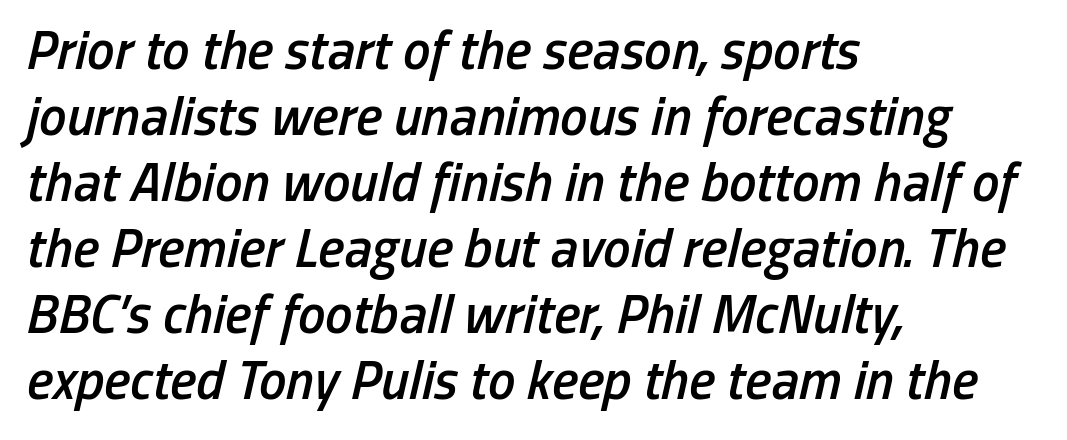
The image shows 55 px semibold, condensed type, italic (leaning right); set left-aligned, line spacing 1.2x, normal letter spacing, not underlined; low stroke contrast and a medium x-height.
